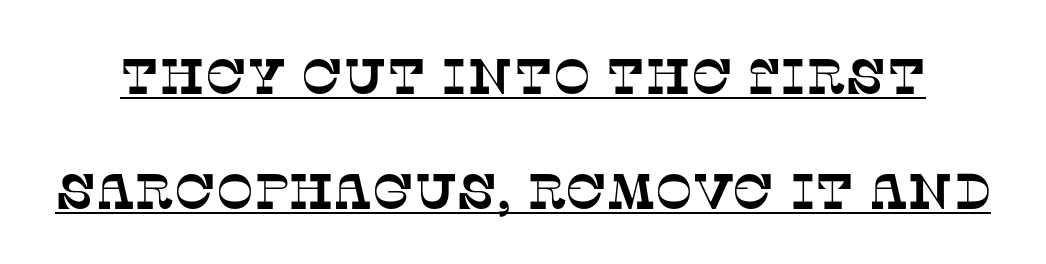
{"serif": "yes", "width": "normal", "stroke_contrast": "low", "x_height": "large", "monospaced": "no", "underline": "yes", "line_spacing": "loose", "line_spacing_ratio": 2.31, "letter_spacing": "normal", "letter_spacing_em": 0.0, "glyph_px": 50}
